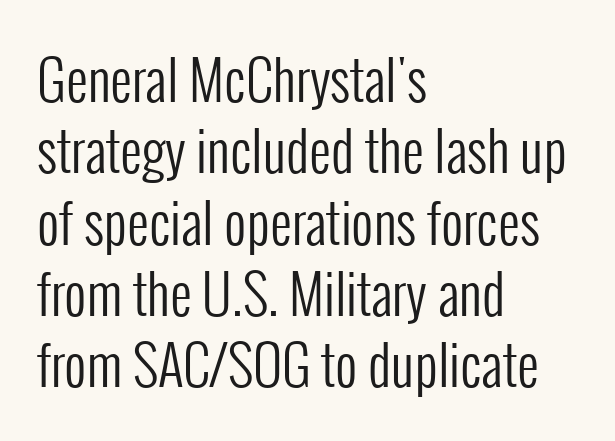
{"serif": "no", "italic": "no", "bold": "no", "weight": "regular", "width": "condensed", "stroke_contrast": "low", "x_height": "medium", "monospaced": "no", "underline": "no", "align": "left", "line_spacing": "normal", "line_spacing_ratio": 1.32, "letter_spacing": "normal", "letter_spacing_em": 0.0, "glyph_px": 54}
